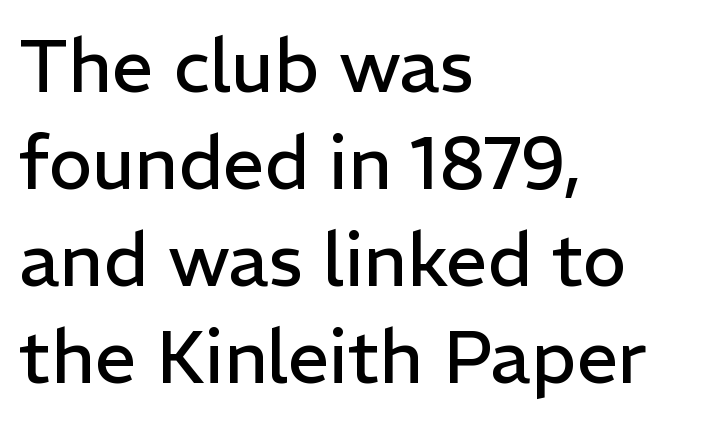
{"serif": "no", "italic": "no", "bold": "no", "weight": "regular", "width": "normal", "stroke_contrast": "low", "x_height": "medium", "monospaced": "no", "underline": "no", "align": "left", "line_spacing": "normal", "line_spacing_ratio": 1.31, "letter_spacing": "normal", "letter_spacing_em": 0.0, "glyph_px": 74}
